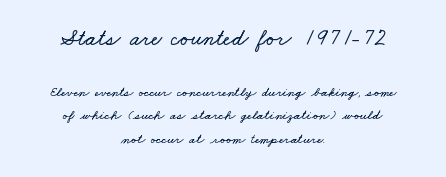
Q: Is the text underlined? A: No.
Q: How is the paragraph aligned? A: Centered.
Q: Is the spacing between letters normal or unusually wide? A: Normal.
Q: Is the spacing between lines tight, normal or loose? A: Normal.
Q: Which block of text is set in a larger size, the first (top) or the second (bottom)? A: The first (top) one.
